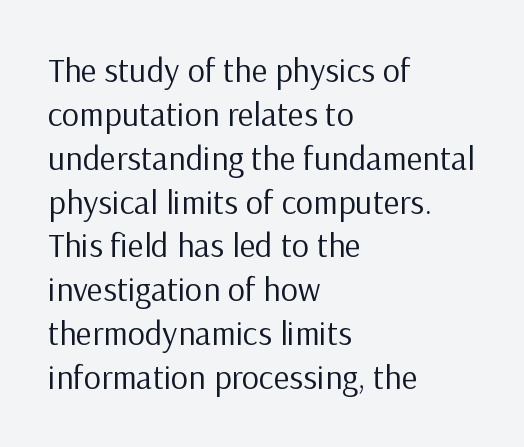
This rendering employs a face without finishing strokes, i.e., a sans-serif. Characters remain perfectly vertical along every line. Notice how the passage keeps a crisp vertical edge on the left only. Varying glyph widths throughout — classic text-font behaviour.
